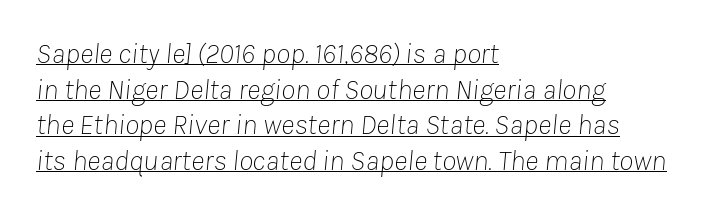
The horizontal fit of the characters is conventional and even. The sample's only ornament is a line tracing under the words. Summary of weight: not heavy and not bold. These lines are rendered in a variable-pitch font.
